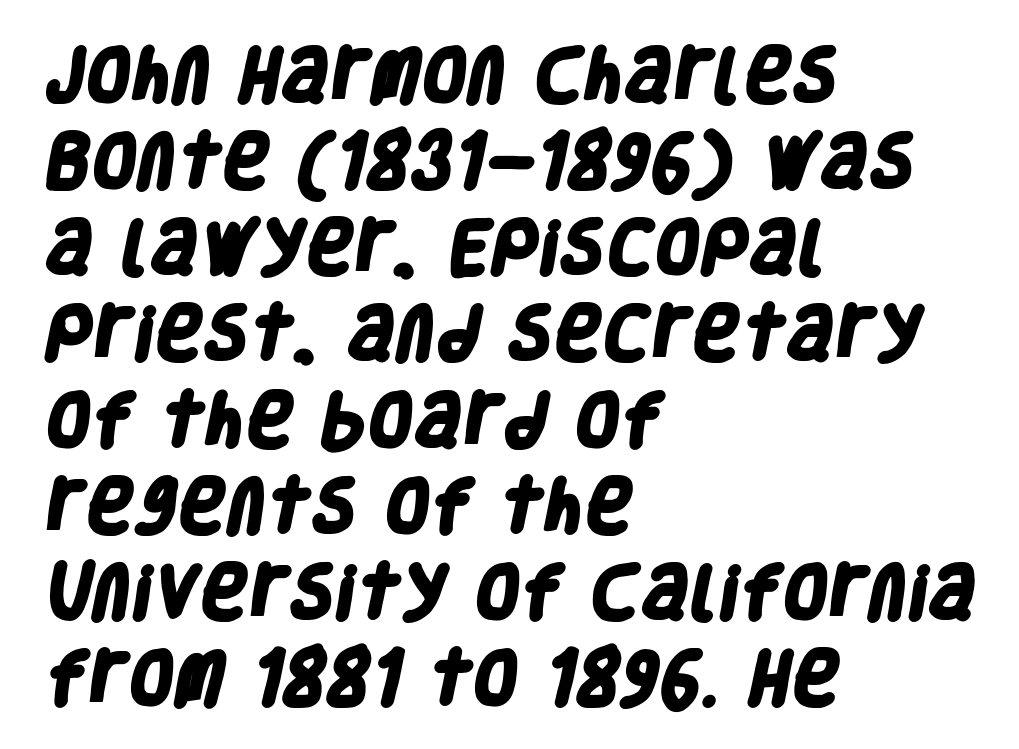
The horizontal fit of the characters is conventional and even. Leading: standard. Short and long lines alike share a common starting point at left. Is this a fixed-width face? No — the glyphs have proportional, varying widths. Thick stems and heavy bowls — unmistakably bold. No word sits above an underline.
